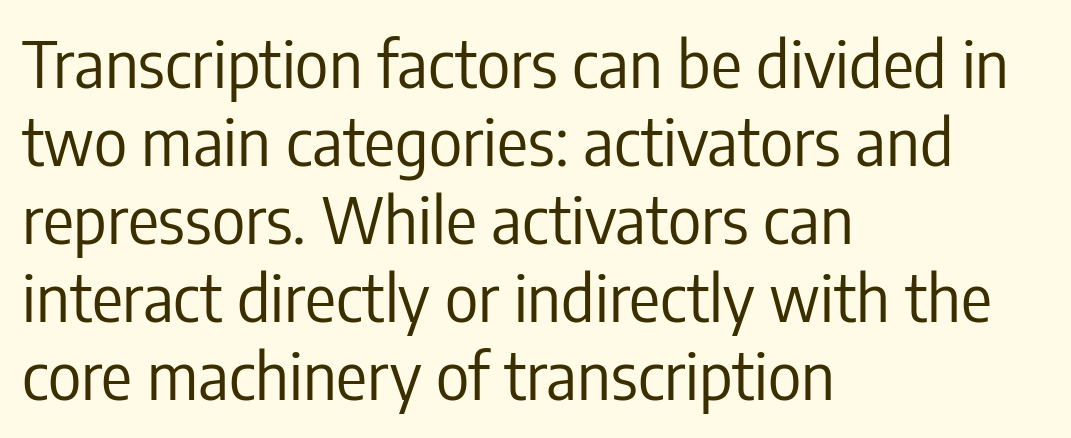
Each line starts at the same left margin while the right side varies. Weight: regular or lighter. Tall strokes in this sample are plumb rather than angled. Honestly, the letter spacing is just normal — you wouldn't notice it. The rendering shows plain stroke endings on the letterforms — a sans-serif design. This sample has the flowing, uneven cadence of proportional lettering.
